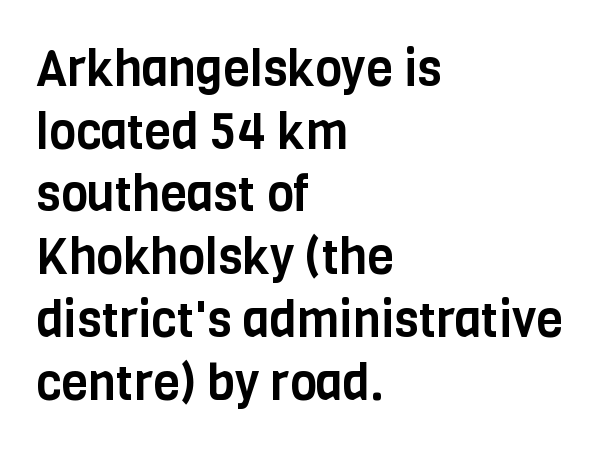
The typeface chosen for these lines omits serifs. Left-aligned paragraph, ragged on the right. What stands out about the letter spacing? Nothing — it is the standard amount. A bare baseline throughout the passage. A typesetter would call this proportional, since set widths differ per character.
